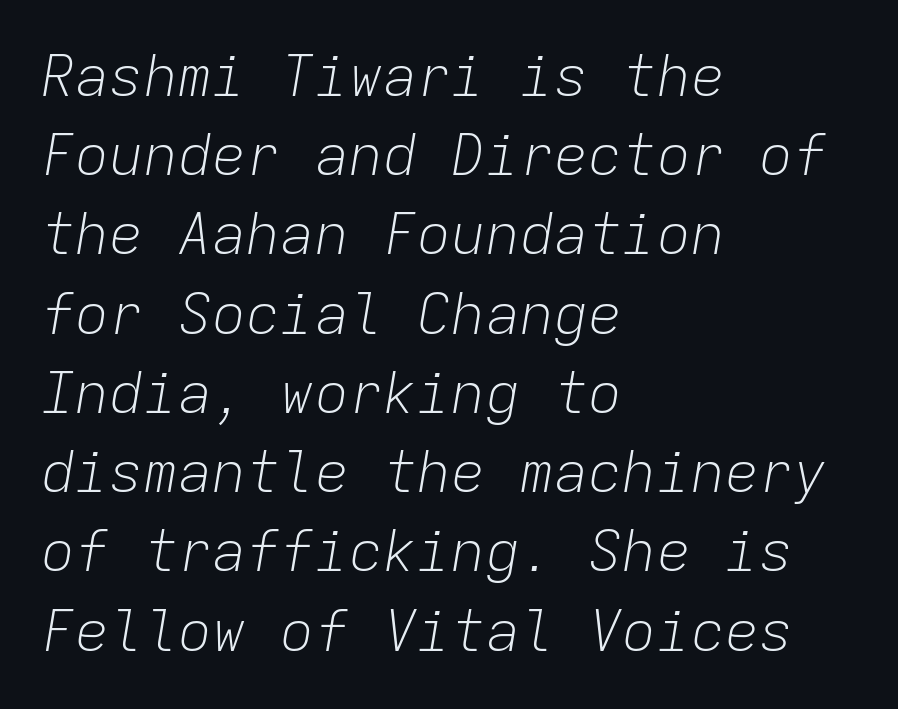
{"italic": "yes", "lean": "right", "slant_degrees": 9, "bold": "no", "weight": "light", "width": "normal", "stroke_contrast": "low", "x_height": "medium", "monospaced": "yes", "underline": "no", "align": "left", "line_spacing": "normal", "line_spacing_ratio": 1.39, "letter_spacing": "normal", "letter_spacing_em": 0.0, "glyph_px": 57}
